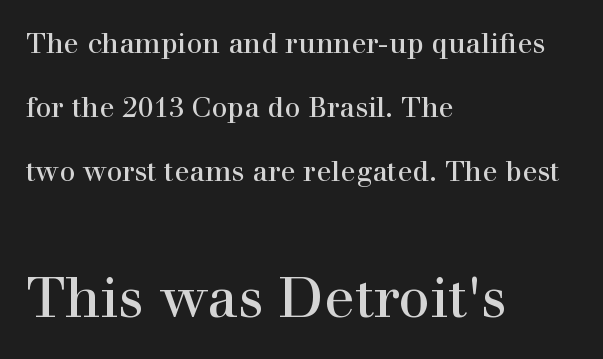
{"serif": "yes", "italic": "no", "bold": "no", "weight": "regular", "width": "normal", "stroke_contrast": "high", "x_height": "medium", "monospaced": "no", "underline": "no", "align": "left", "line_spacing": "loose", "line_spacing_ratio": 2.29, "letter_spacing": "normal", "letter_spacing_em": 0.0, "larger_block": "second", "size_ratio": 2.0, "glyph_px": 56}
